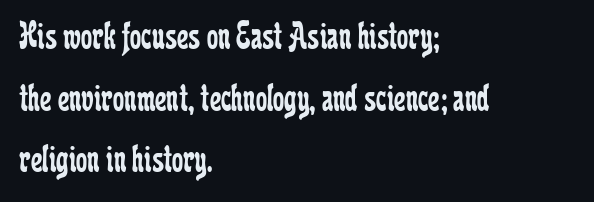
Q: Is the text bold? A: No.
Q: Is the text italic (slanted)? A: No, it is upright.
Q: Is the typeface a serif or a sans-serif typeface? A: Serif.
Q: Is the text underlined? A: No.
Q: How is the paragraph aligned? A: Left-aligned.
Q: Is the spacing between letters normal or unusually wide? A: Normal.
Q: Is the spacing between lines tight, normal or loose? A: Normal.
Q: Width (condensed, normal, or wide)? A: Condensed.
Q: Stroke contrast? A: Low.
Q: x-height? A: Medium.
Q: Monospaced? A: No.
